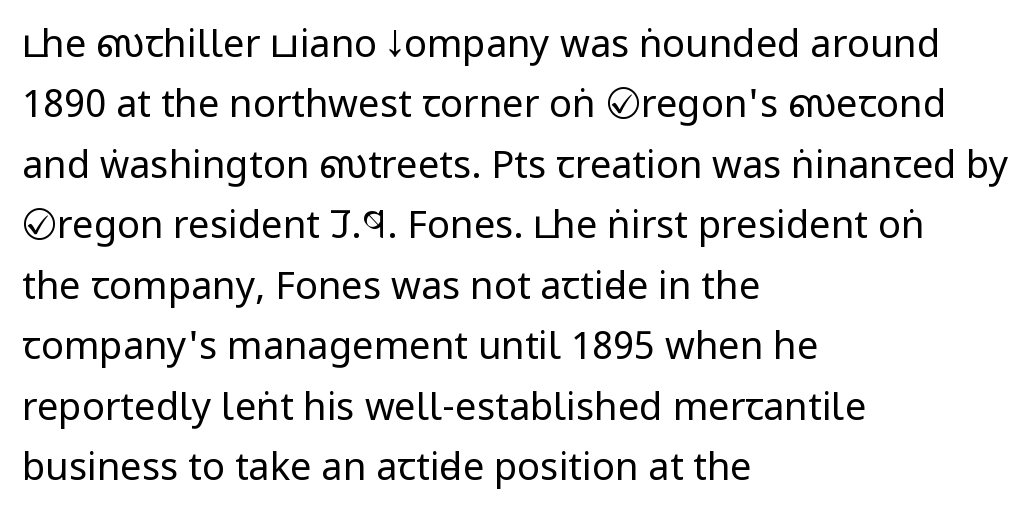
The line-height multiplier appears to be the usual default. A bare baseline throughout the passage. Short and long lines alike share a common starting point at left. On a weight scale, this lands at 450 or below. Do the letters lean? They stand straight. The rendering uses natural spacing where letterforms have individual widths.
